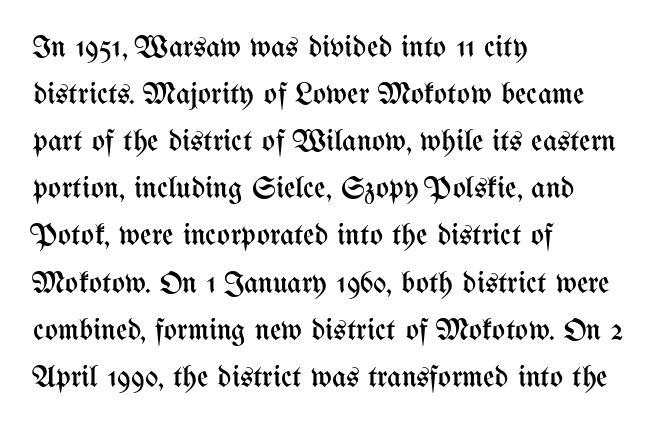
Q: Is the text bold? A: No.
Q: Is the text italic (slanted)? A: No, it is upright.
Q: Is the text underlined? A: No.
Q: How is the paragraph aligned? A: Left-aligned.
Q: Is the spacing between letters normal or unusually wide? A: Normal.
Q: Is the spacing between lines tight, normal or loose? A: Normal.
Q: Width (condensed, normal, or wide)? A: Condensed.
Q: Stroke contrast? A: Medium.
Q: x-height? A: Medium.
Q: Monospaced? A: No.
